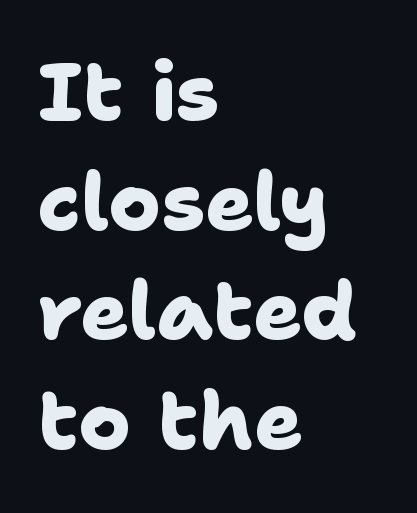
Pretty heavy lettering here — definitely bold. The letters advance in unequal steps, a hallmark of proportional type. A student would call this left alignment; a typographer would say flush left, rag right. These lines sit exactly where default settings would place them. The passage shown is typeset with a sans-serif family.
